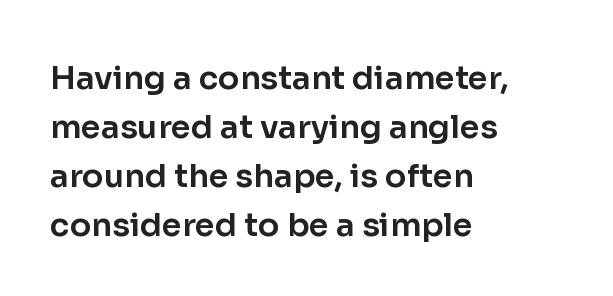
{"serif": "no", "italic": "no", "width": "normal", "stroke_contrast": "low", "x_height": "medium", "monospaced": "no", "underline": "no", "align": "left", "line_spacing": "normal", "line_spacing_ratio": 1.53, "letter_spacing": "normal", "letter_spacing_em": 0.0, "glyph_px": 32}
